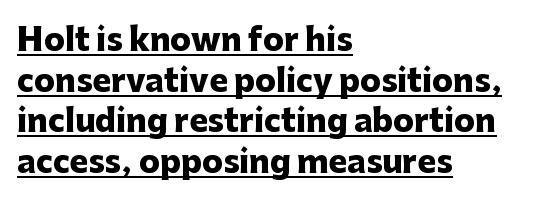
The image shows 31 px heavy sans-serif type, upright; set left-aligned, normal line spacing (1.31x), normal letter spacing, underlined; low stroke contrast and a medium x-height.
